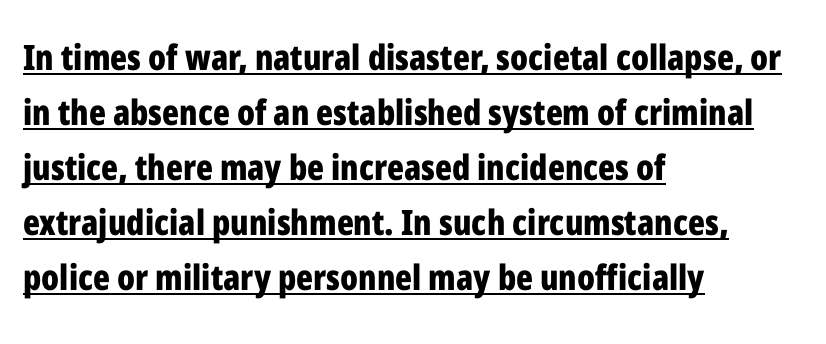
Q: Is the text bold? A: Yes.
Q: Is the text italic (slanted)? A: No, it is upright.
Q: Is the typeface a serif or a sans-serif typeface? A: Sans-serif.
Q: Is the text underlined? A: Yes.
Q: How is the paragraph aligned? A: Left-aligned.
Q: Is the spacing between letters normal or unusually wide? A: Normal.
Q: Is the spacing between lines tight, normal or loose? A: Normal.
Q: Width (condensed, normal, or wide)? A: Condensed.
Q: Stroke contrast? A: Low.
Q: x-height? A: Medium.
Q: Monospaced? A: No.
